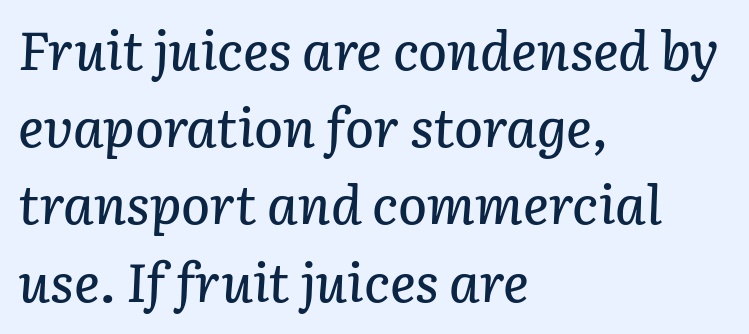
Q: Is the text italic (slanted)? A: Yes, it leans right by about 3 degrees.
Q: Is the text underlined? A: No.
Q: How is the paragraph aligned? A: Left-aligned.
Q: Is the spacing between letters normal or unusually wide? A: Normal.
Q: Is the spacing between lines tight, normal or loose? A: Normal.
Q: Width (condensed, normal, or wide)? A: Normal.
Q: Stroke contrast? A: Low.
Q: x-height? A: Medium.
Q: Monospaced? A: No.
